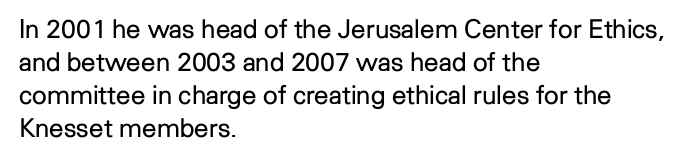
{"italic": "no", "bold": "no", "underline": "no", "align": "left", "line_spacing": "normal", "line_spacing_ratio": 1.27, "letter_spacing": "normal", "letter_spacing_em": 0.0, "glyph_px": 26}
